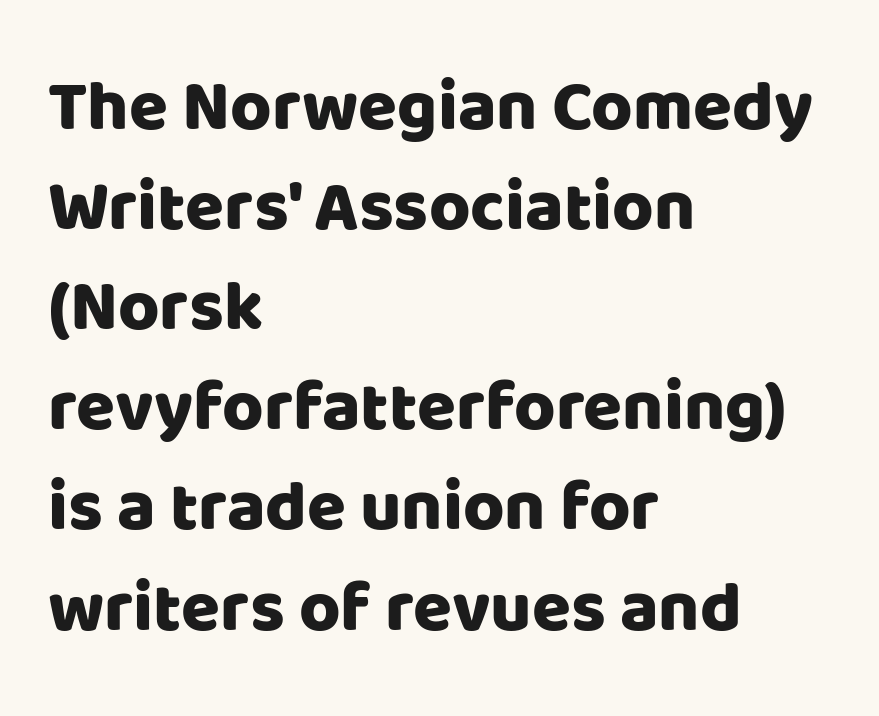
Every row of glyphs begins at an identical x-position on the left. Regarding leading, the lines here are spaced in the standard way. This rendering leaves character spacing at its baseline value. The baseline area is clear.
